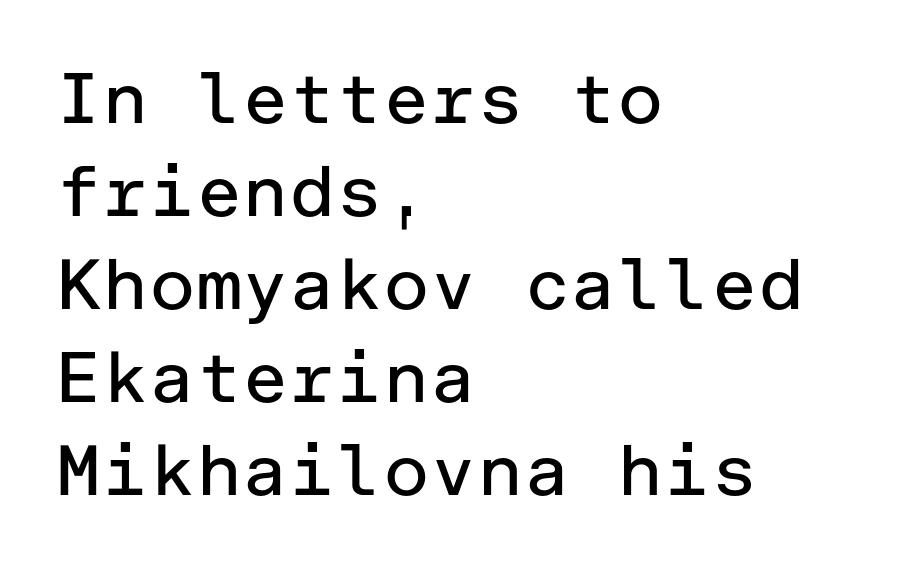
The letters carry no serifs — their stems end cleanly without finishing strokes. Teacher's note: observe the even left margin — that is flush-left alignment. How would I describe the line gaps? Plain and ordinary. Standard letterfit; no display-style spreading of the glyphs. Posture: vertical. Is the stroke heavy? The answer is a plain regular-or-lighter.
